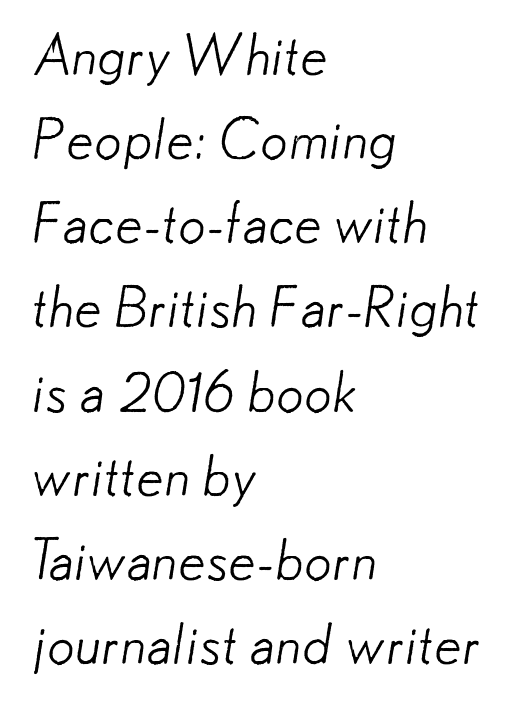
The image shows 55 px light sans-serif type; set left-aligned, normal line spacing (1.53x), normal letter spacing, not underlined; low stroke contrast and a small x-height.
